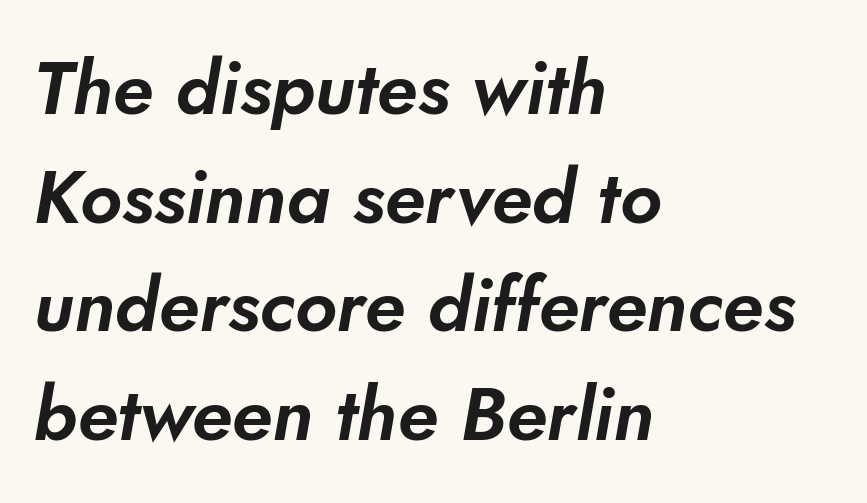
Q: Is the typeface a serif or a sans-serif typeface? A: Sans-serif.
Q: Is the text underlined? A: No.
Q: How is the paragraph aligned? A: Left-aligned.
Q: Is the spacing between letters normal or unusually wide? A: Normal.
Q: Is the spacing between lines tight, normal or loose? A: Normal.
Q: Width (condensed, normal, or wide)? A: Normal.
Q: Stroke contrast? A: Low.
Q: x-height? A: Small.
Q: Monospaced? A: No.
